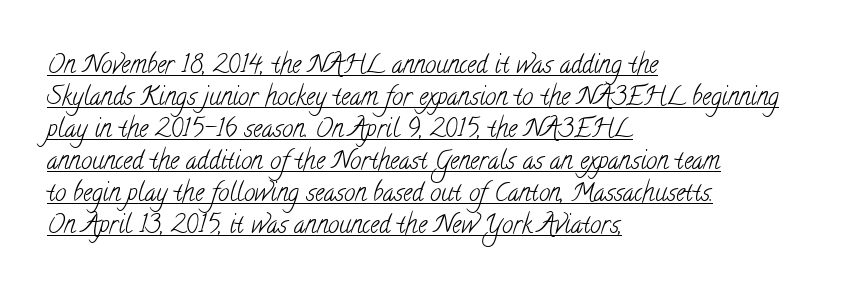
The image shows 25 px text type; set left-aligned, normal line spacing (1.28x), normal letter spacing, underlined.
